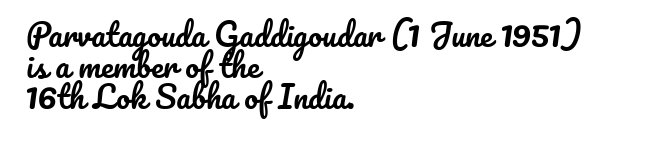
The image shows 31 px text type; set left-aligned, tight line spacing (1.0x), normal letter spacing, not underlined; low stroke contrast and a small x-height.
